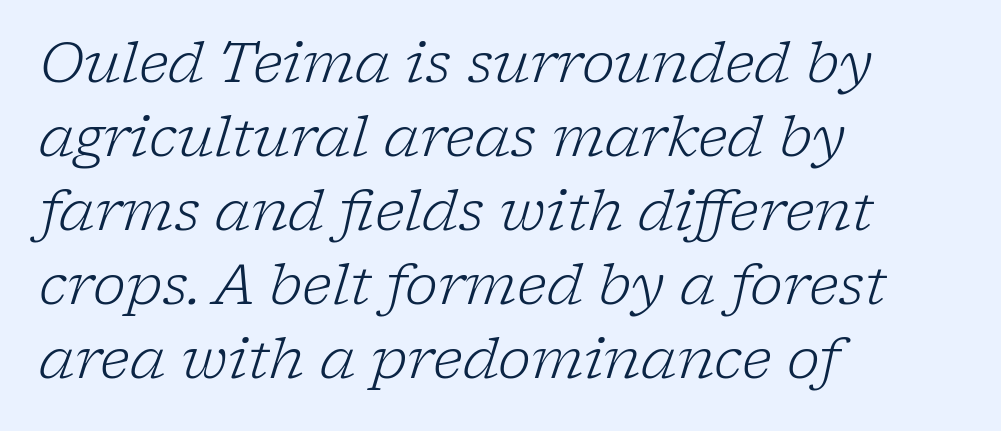
The image shows 56 px light serif type, italic (leaning right); set left-aligned, normal line spacing (1.32x), normal letter spacing, not underlined; low stroke contrast and a medium x-height.
